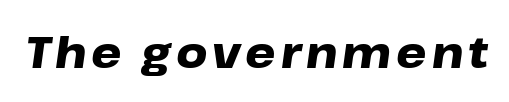
Descenders are the only things crossing below the line. The glyphs have the mass of a bold cut. The face used here is proportionally spaced, like ordinary book or web type. Style check: oblique.
